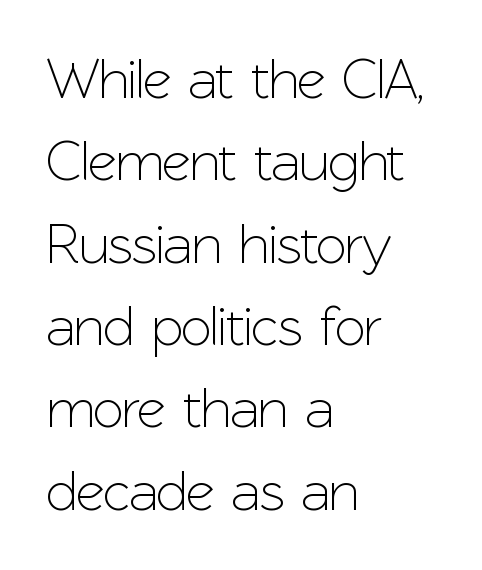
Line spacing here is normal. Visually the block forms a straight wall on the left and a jagged coastline on the right. The gaps between neighbouring characters are ordinary and unremarkable. This is roman type, the default non-slanted kind.
